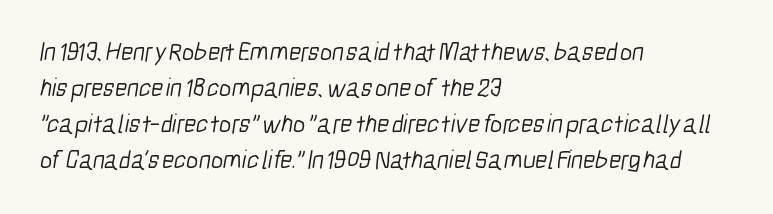
{"bold": "no", "underline": "no", "align": "left", "line_spacing": "normal", "line_spacing_ratio": 1.39, "letter_spacing": "normal", "letter_spacing_em": 0.0, "glyph_px": 26}
